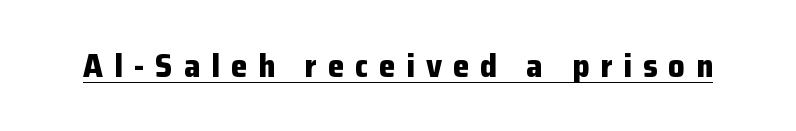
{"serif": "no", "italic": "no", "bold": "yes", "weight": "bold", "width": "normal", "stroke_contrast": "low", "x_height": "medium", "monospaced": "no", "underline": "yes", "letter_spacing": "wide", "letter_spacing_em": 0.33, "glyph_px": 33}
